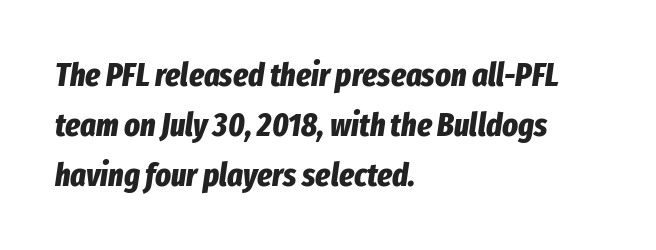
The image shows 33 px bold, condensed type, italic (leaning right); set left-aligned, normal line spacing (1.51x), normal letter spacing, not underlined; low stroke contrast and a medium x-height.
